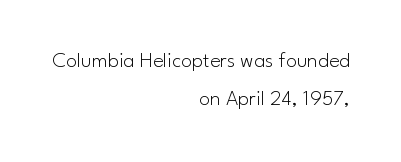
Q: Is the text bold? A: No.
Q: Is the text italic (slanted)? A: No, it is upright.
Q: Is the text underlined? A: No.
Q: How is the paragraph aligned? A: Right-aligned.
Q: Is the spacing between letters normal or unusually wide? A: Normal.
